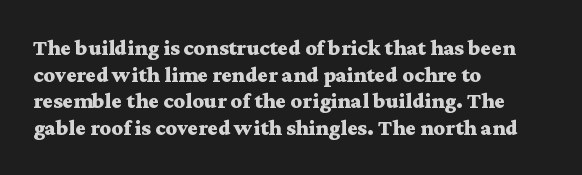
Q: Is the text bold? A: Yes.
Q: Is the text italic (slanted)? A: No, it is upright.
Q: Is the text underlined? A: No.
Q: How is the paragraph aligned? A: Left-aligned.
Q: Is the spacing between letters normal or unusually wide? A: Normal.
